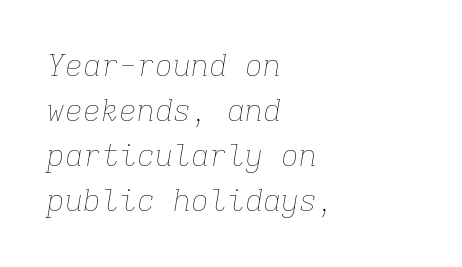
{"italic": "yes", "lean": "right", "slant_degrees": 9, "bold": "no", "weight": "thin", "width": "normal", "stroke_contrast": "low", "x_height": "medium", "monospaced": "yes", "underline": "no", "align": "left", "line_spacing": "normal", "line_spacing_ratio": 1.5, "letter_spacing": "normal", "letter_spacing_em": 0.0, "glyph_px": 30}
